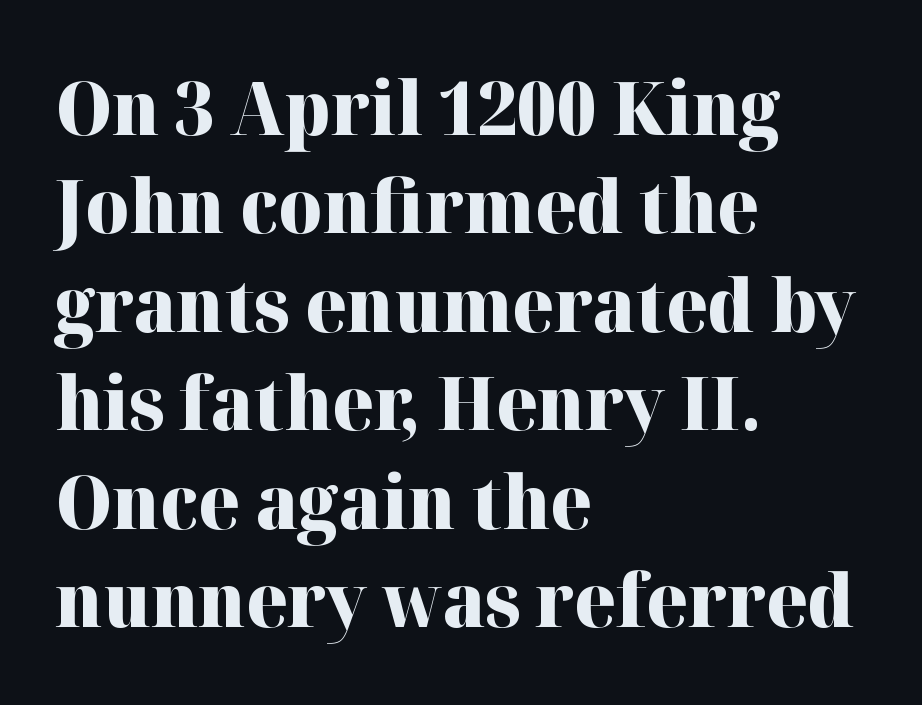
A typesetter would call this leading conventional body-copy spacing. The face used here is seriffed, in the tradition of book romans. Anything drawn beneath the words? Only blank space. You'd pick this weight for a headline — it's a proper bold. The rag falls on the right side of this text block. You could not count columns in this text — the font is proportionally spaced.
